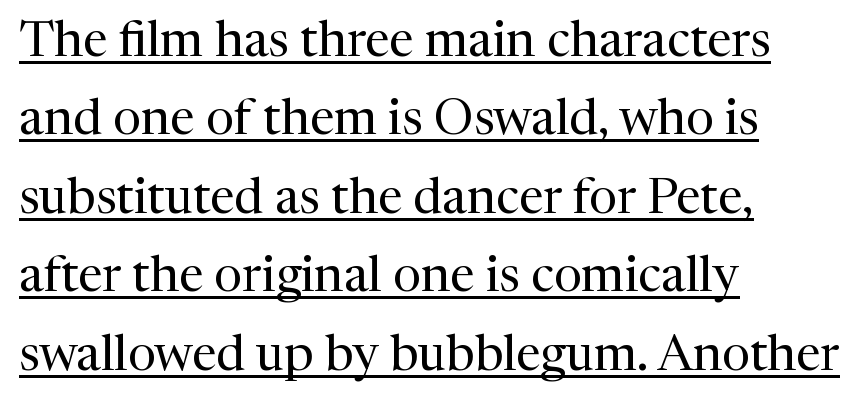
Bold? No — there's no thickening of the strokes. Line starts are locked; line ends wander. Has an underline been added? It has. Proportional: the letters do not fall into vertical columns.
